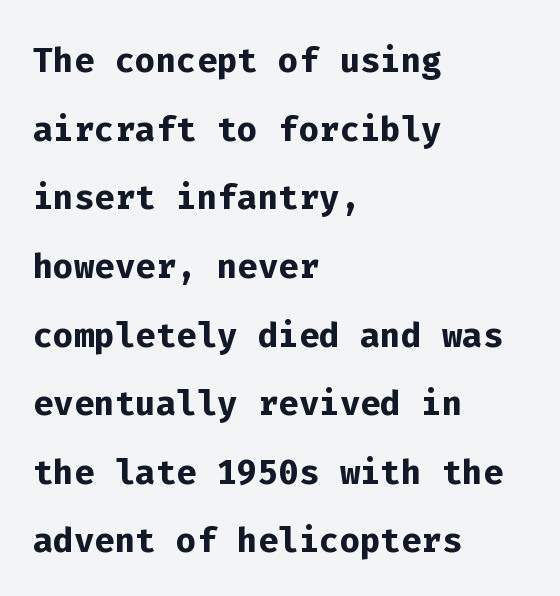
The image shows 48 px semibold sans-serif type, upright, monospaced; set left-aligned, normal line spacing (1.43x), normal letter spacing, not underlined; low stroke contrast and a medium x-height.
